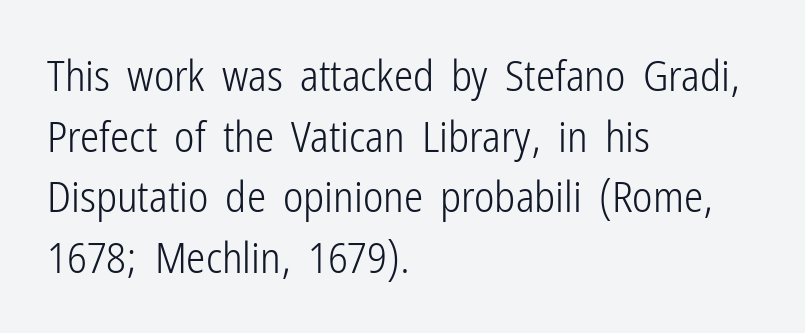
Q: Is the text bold? A: No.
Q: Is the text italic (slanted)? A: No, it is upright.
Q: Is the typeface a serif or a sans-serif typeface? A: Sans-serif.
Q: Is the text underlined? A: No.
Q: How is the paragraph aligned? A: Left-aligned.
Q: Is the spacing between letters normal or unusually wide? A: Normal.
Q: Is the spacing between lines tight, normal or loose? A: Normal.
Q: Width (condensed, normal, or wide)? A: Condensed.
Q: Stroke contrast? A: Low.
Q: x-height? A: Medium.
Q: Monospaced? A: No.
